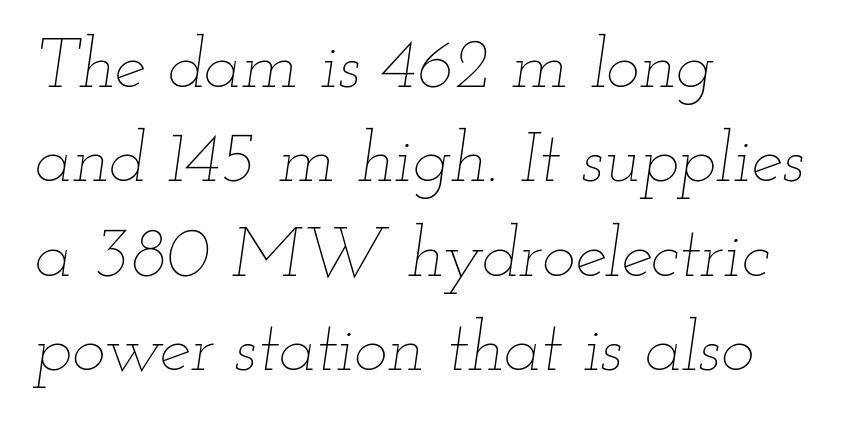
Line spacing here is normal. When letters slant like this, we call the style italic. The letters advance in unequal steps, a hallmark of proportional type. The rendering keeps characters at their native spacing. No heavy texture on the line: the type isn't bold. The ragged edge is on the right, which tells us the setting is flush left.
